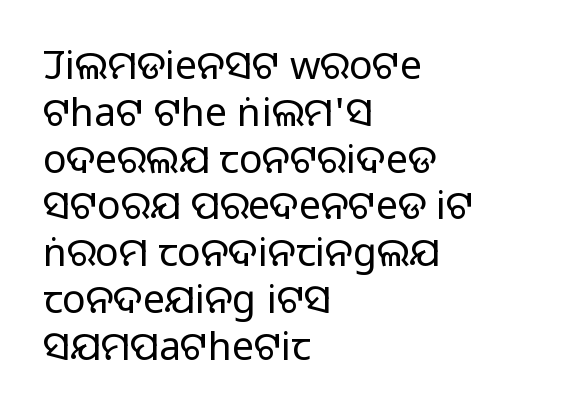
Spacing verdict: proportional, widths tailored to each character. The passage shown is not underscored anywhere. What kind of face is this? One without serifs — a sans. Is the stroke heavy? The answer is a plain regular-or-lighter. The face used here is rendered with its standard letterfit.
